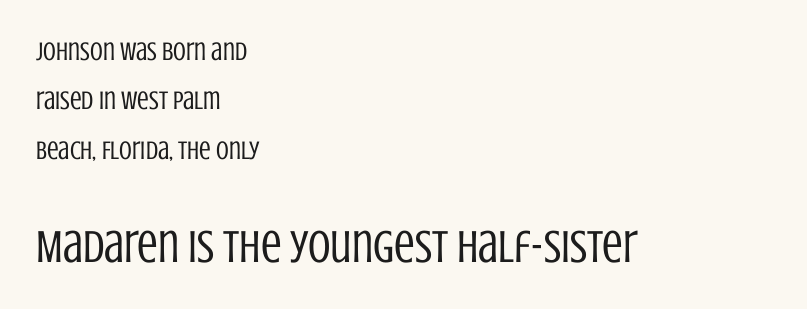
Q: Is the text bold? A: No.
Q: Is the text italic (slanted)? A: No, it is upright.
Q: Is the typeface a serif or a sans-serif typeface? A: Sans-serif.
Q: Is the text underlined? A: No.
Q: How is the paragraph aligned? A: Left-aligned.
Q: Is the spacing between letters normal or unusually wide? A: Normal.
Q: Is the spacing between lines tight, normal or loose? A: Loose.
Q: Which block of text is set in a larger size, the first (top) or the second (bottom)? A: The second (bottom) one.
Q: Width (condensed, normal, or wide)? A: Condensed.
Q: Stroke contrast? A: Low.
Q: x-height? A: Large.
Q: Monospaced? A: No.
